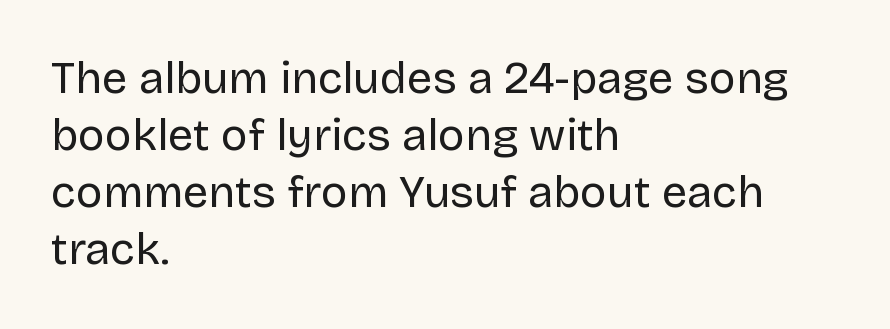
The image shows 45 px regular-weight sans-serif type, upright; set left-aligned, normal line spacing (1.27x), normal letter spacing, not underlined; low stroke contrast and a large x-height.
